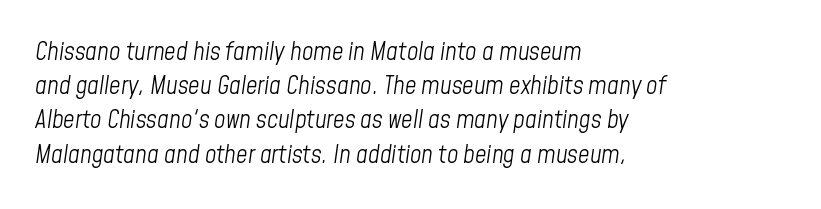
{"italic": "yes", "lean": "right", "slant_degrees": 8, "bold": "no", "underline": "no", "align": "left", "line_spacing": "normal", "line_spacing_ratio": 1.37, "letter_spacing": "normal", "letter_spacing_em": 0.0, "glyph_px": 25}
